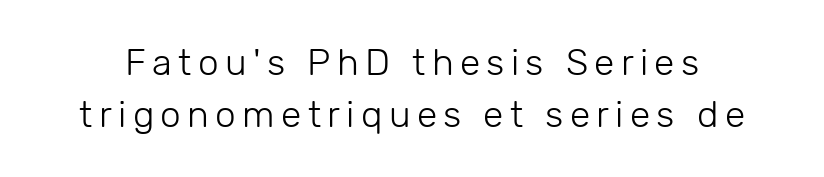
The image shows 37 px light sans-serif type, upright; set normal line spacing (1.4x), not underlined; low stroke contrast and a medium x-height.
